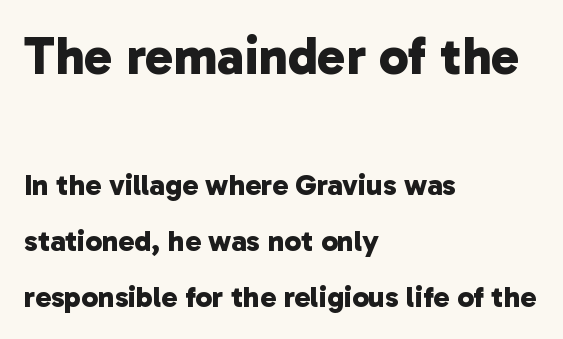
Q: Is the text bold? A: Yes.
Q: Is the typeface a serif or a sans-serif typeface? A: Sans-serif.
Q: Is the text underlined? A: No.
Q: How is the paragraph aligned? A: Left-aligned.
Q: Is the spacing between letters normal or unusually wide? A: Normal.
Q: Which block of text is set in a larger size, the first (top) or the second (bottom)? A: The first (top) one.
Q: Width (condensed, normal, or wide)? A: Normal.
Q: Stroke contrast? A: Low.
Q: x-height? A: Medium.
Q: Monospaced? A: No.
